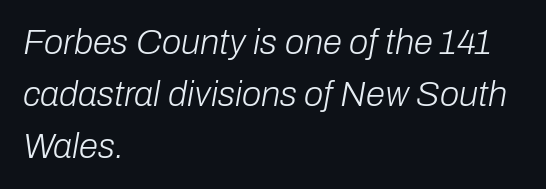
The image shows 35 px light type, italic (leaning right); set left-aligned, normal line spacing (1.48x), normal letter spacing, not underlined; low stroke contrast and a medium x-height.
